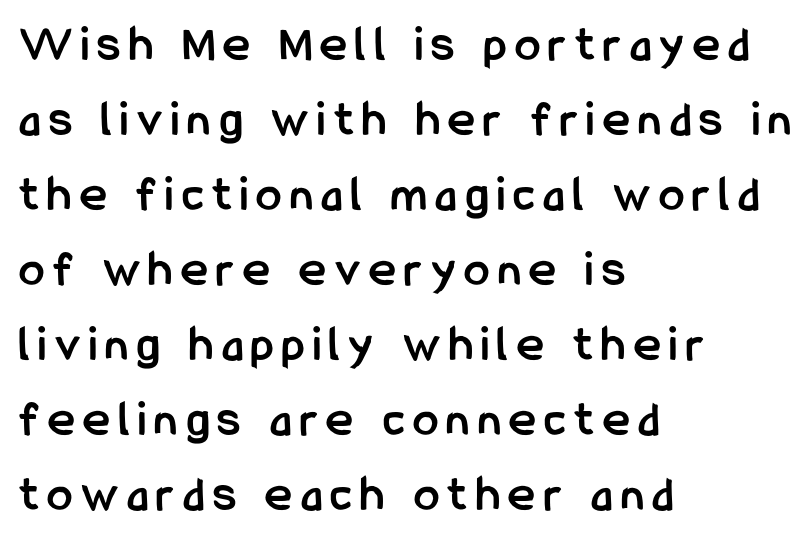
Caption: bold face, heavy strokes. The paragraph shown leans on its left margin. Students, observe: this is what conventionally led text looks like. Think of a printed novel: that variable character pitch is what you see here. Vertical strokes here are truly vertical.
